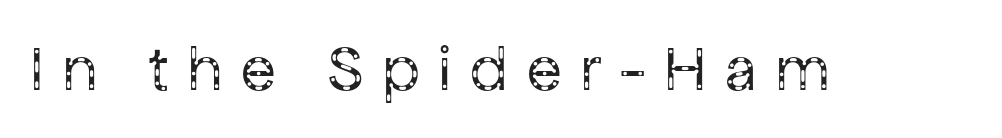
The image shows 64 px regular-weight sans-serif type, upright; set unusually wide letter spacing (+0.29 em), not underlined; low stroke contrast and a medium x-height.
